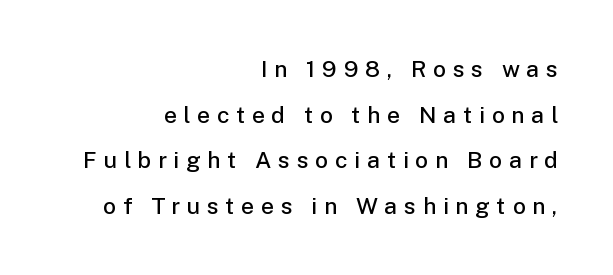
Just letters on the line, the space beneath them empty. Typesetter's note: demi weight, one step under bold. The typesetter chose a ragged-left arrangement here. You could only call the tracking loose — the letters float apart. The font's upright variant was chosen for this text. One glance says open: line gaps are wider than usual.
